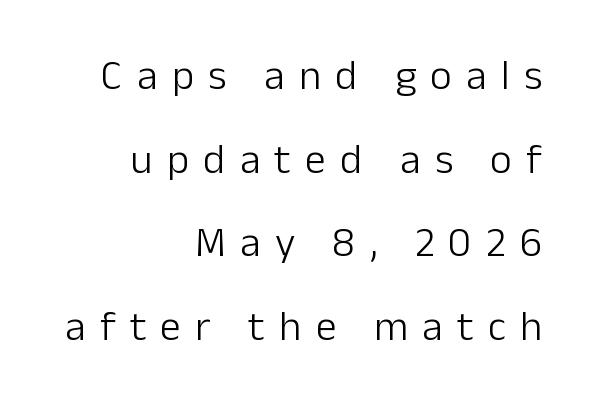
Q: Is the text bold? A: No.
Q: Is the text italic (slanted)? A: No, it is upright.
Q: Is the typeface a serif or a sans-serif typeface? A: Sans-serif.
Q: Is the text underlined? A: No.
Q: How is the paragraph aligned? A: Right-aligned.
Q: Is the spacing between letters normal or unusually wide? A: Unusually wide.
Q: Is the spacing between lines tight, normal or loose? A: Loose.
Q: Width (condensed, normal, or wide)? A: Normal.
Q: Stroke contrast? A: Low.
Q: x-height? A: Medium.
Q: Monospaced? A: No.
